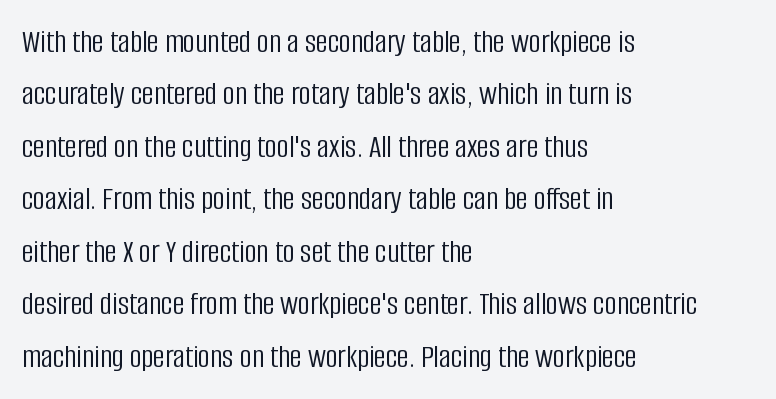
These lines sit exactly where default settings would place them. Caption: standard tracking, unaltered. A sans-serif font was chosen for this passage. This is the regular roman posture of the typeface. The space beneath each line is pristine and unruled.
